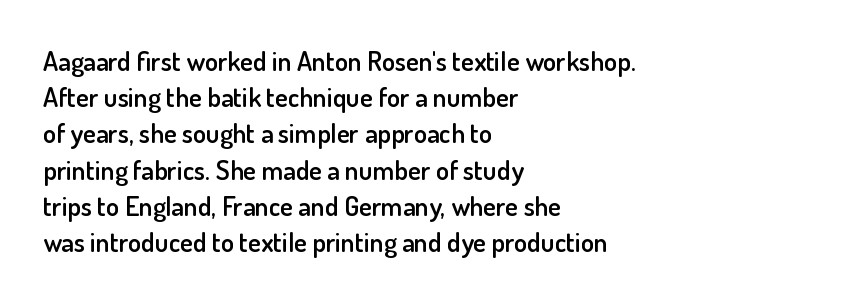
{"italic": "no", "bold": "semi", "underline": "no", "align": "left", "line_spacing": "normal", "line_spacing_ratio": 1.34, "letter_spacing": "normal", "letter_spacing_em": 0.0, "glyph_px": 27}
